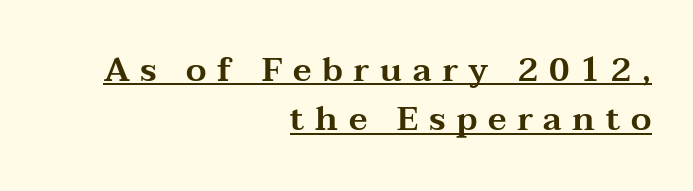
This sample keeps an unexceptional amount of space between lines. Each letter keeps its own natural width here, so spacing adapts to shape. Serifs: yes, visible at the terminals of the letterforms. Quick note: underline on. Words appear elongated and porous because spacing is wide. The type sits square on the baseline with zero lean.
